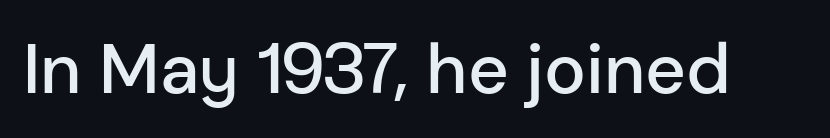
Q: Is the text bold? A: Semi-bold.
Q: Is the text italic (slanted)? A: No, it is upright.
Q: Is the typeface a serif or a sans-serif typeface? A: Sans-serif.
Q: Is the text underlined? A: No.
Q: Is the spacing between letters normal or unusually wide? A: Normal.
Q: Width (condensed, normal, or wide)? A: Normal.
Q: Stroke contrast? A: Low.
Q: x-height? A: Medium.
Q: Monospaced? A: No.
